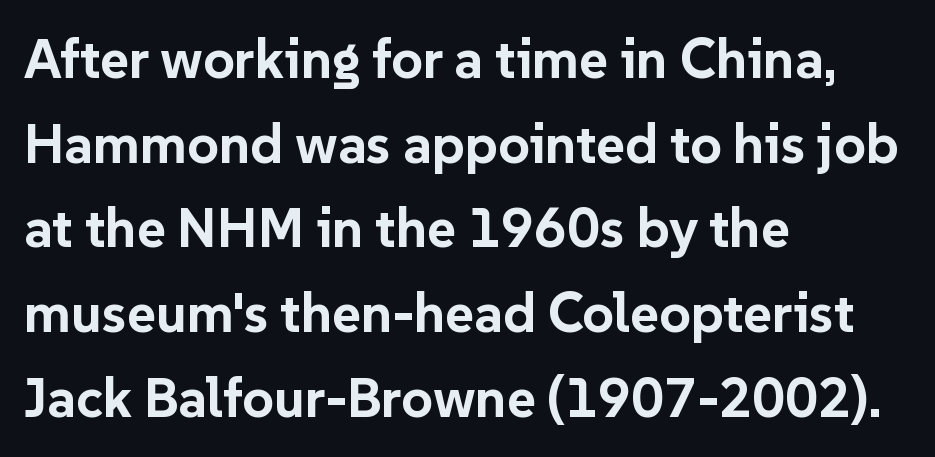
The image shows 55 px bold sans-serif type, upright; set left-aligned, normal line spacing (1.54x), normal letter spacing, not underlined; low stroke contrast and a medium x-height.
